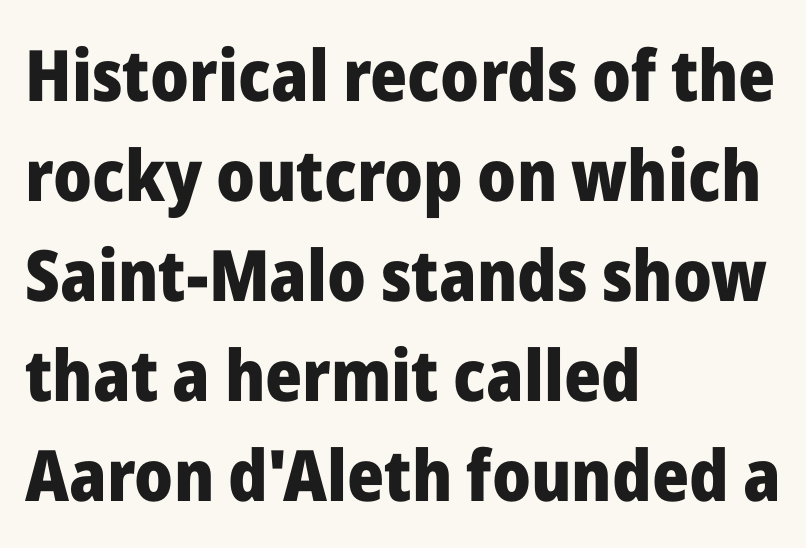
Q: Is the text bold? A: Yes.
Q: Is the text italic (slanted)? A: No, it is upright.
Q: Is the typeface a serif or a sans-serif typeface? A: Sans-serif.
Q: Is the text underlined? A: No.
Q: How is the paragraph aligned? A: Left-aligned.
Q: Is the spacing between letters normal or unusually wide? A: Normal.
Q: Is the spacing between lines tight, normal or loose? A: Normal.
Q: Width (condensed, normal, or wide)? A: Normal.
Q: Stroke contrast? A: Low.
Q: x-height? A: Medium.
Q: Monospaced? A: No.
